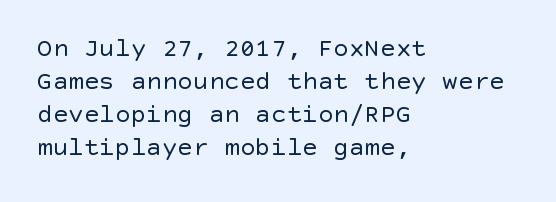
When letters stand straight like this, we call the style roman or upright. These lines sit exactly where default settings would place them. Students, note that the glyphs here touch the page at normal intervals. The passage shown is not bold in any degree. In CSS terms this would be text-align: left. Underlining? Definitely not there.
